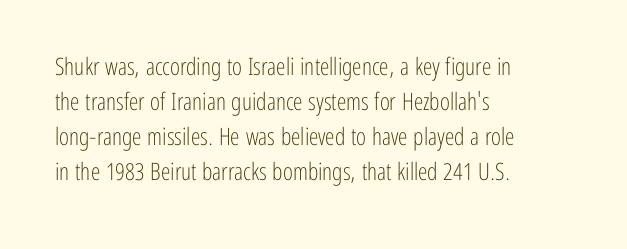
Q: Is the text bold? A: No.
Q: Is the text italic (slanted)? A: No, it is upright.
Q: Is the text underlined? A: No.
Q: How is the paragraph aligned? A: Left-aligned.
Q: Is the spacing between letters normal or unusually wide? A: Normal.
Q: Is the spacing between lines tight, normal or loose? A: Normal.
